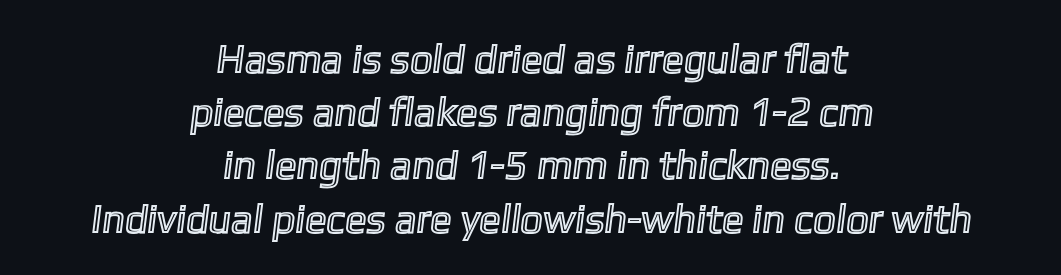
Visually the block forms a symmetrical silhouette, jagged on both flanks. The gap between lines stays unmarked. Does the leading feel generous? No, just average. The letters advance in unequal steps, a hallmark of proportional type. Is the letter spacing exaggerated? No — it looks like the ordinary default.
